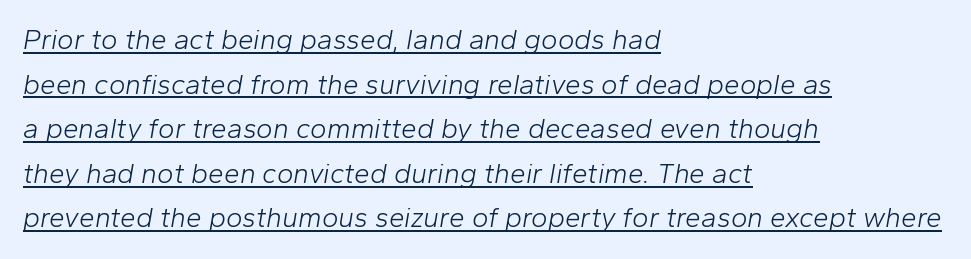
The image shows 28 px light type, italic (leaning right); set left-aligned, normal line spacing (1.59x), normal letter spacing, underlined; low stroke contrast and a medium x-height.
